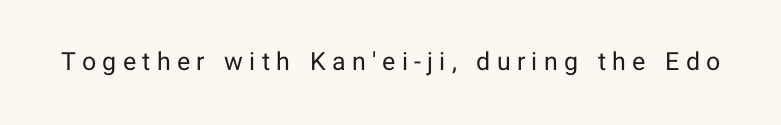
The image shows 25 px text type, upright; set unusually wide letter spacing (+0.25 em), not underlined.
